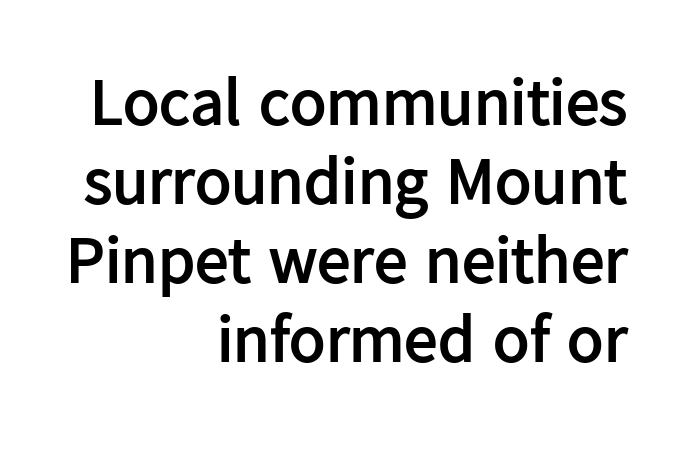
The image shows 67 px semibold sans-serif type, upright; set right-aligned, line spacing 1.18x, normal letter spacing, not underlined; low stroke contrast and a medium x-height.
